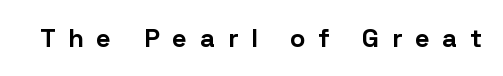
{"italic": "no", "bold": "yes", "underline": "no", "letter_spacing": "wide", "letter_spacing_em": 0.49, "glyph_px": 26}
